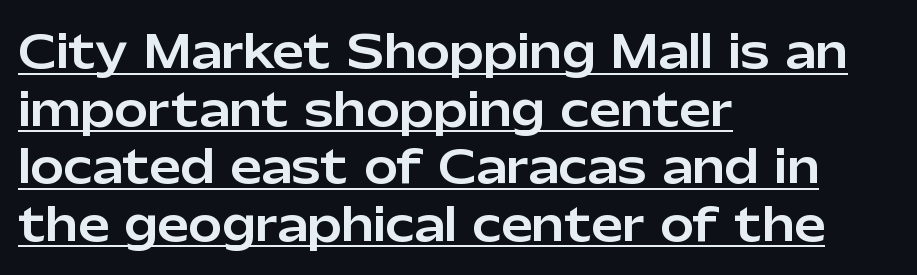
The space between consecutive lines is moderate. Here the designer chose a conventional face with non-uniform glyph widths. Serifs: no, the terminals of the letterforms are clean. Compared with a centered layout, this one pins lines to the left instead. A continuous stroke trails under the words, as in a hyperlink. Tracking here is standard; glyphs follow each other at the usual distance.
